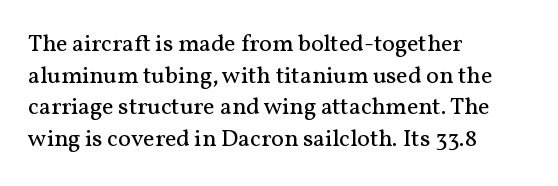
Q: Is the text bold? A: No.
Q: Is the text italic (slanted)? A: No, it is upright.
Q: Is the text underlined? A: No.
Q: How is the paragraph aligned? A: Left-aligned.
Q: Is the spacing between letters normal or unusually wide? A: Normal.
Q: Is the spacing between lines tight, normal or loose? A: Normal.
